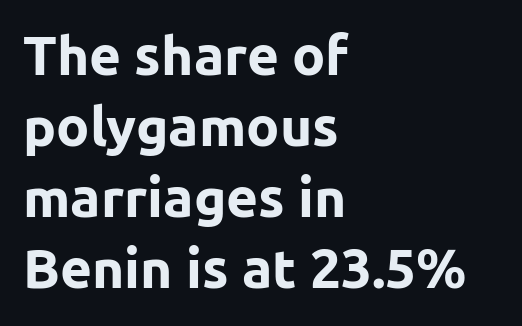
Q: Is the text bold? A: Yes.
Q: Is the text italic (slanted)? A: No, it is upright.
Q: Is the typeface a serif or a sans-serif typeface? A: Sans-serif.
Q: Is the text underlined? A: No.
Q: How is the paragraph aligned? A: Left-aligned.
Q: Is the spacing between letters normal or unusually wide? A: Normal.
Q: Is the spacing between lines tight, normal or loose? A: Normal.
Q: Width (condensed, normal, or wide)? A: Normal.
Q: Stroke contrast? A: Low.
Q: x-height? A: Medium.
Q: Monospaced? A: No.
